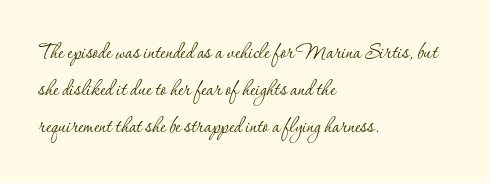
{"bold": "no", "underline": "no", "align": "left", "line_spacing": "normal", "line_spacing_ratio": 1.43, "letter_spacing": "normal", "letter_spacing_em": 0.0, "glyph_px": 26}
